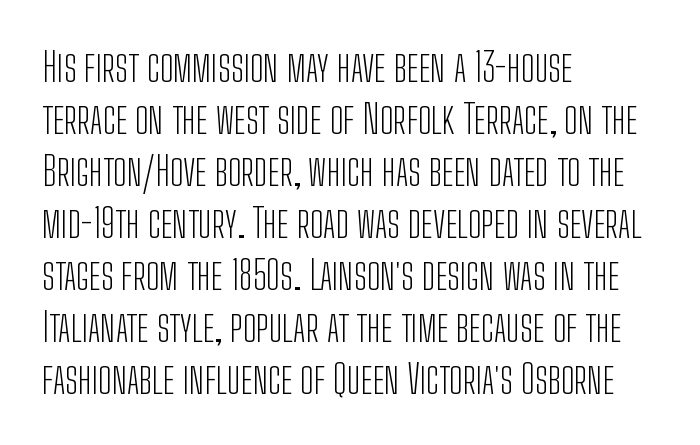
Q: Is the text bold? A: No.
Q: Is the text italic (slanted)? A: No, it is upright.
Q: Is the typeface a serif or a sans-serif typeface? A: Sans-serif.
Q: Is the text underlined? A: No.
Q: How is the paragraph aligned? A: Left-aligned.
Q: Is the spacing between letters normal or unusually wide? A: Normal.
Q: Is the spacing between lines tight, normal or loose? A: Normal.
Q: Width (condensed, normal, or wide)? A: Condensed.
Q: Stroke contrast? A: Low.
Q: x-height? A: Medium.
Q: Monospaced? A: No.
